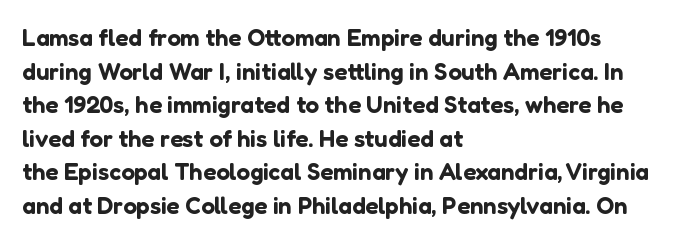
Q: Is the text italic (slanted)? A: No, it is upright.
Q: Is the text underlined? A: No.
Q: How is the paragraph aligned? A: Left-aligned.
Q: Is the spacing between letters normal or unusually wide? A: Normal.
Q: Is the spacing between lines tight, normal or loose? A: Normal.
